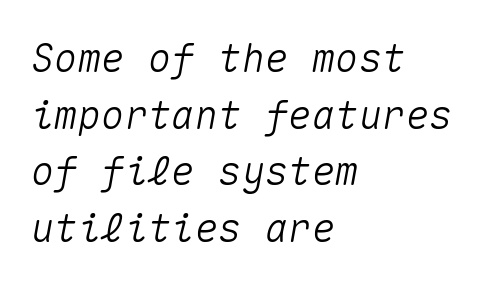
{"italic": "yes", "lean": "right", "slant_degrees": 10, "width": "normal", "stroke_contrast": "medium", "x_height": "medium", "monospaced": "yes", "underline": "no", "align": "left", "line_spacing": "normal", "line_spacing_ratio": 1.45, "letter_spacing": "normal", "letter_spacing_em": 0.0, "glyph_px": 39}
